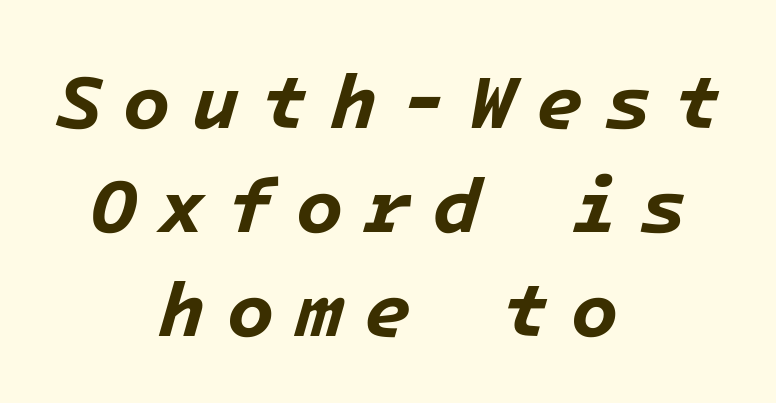
The space directly below the letters is spotless. The lines sit at an ordinary, default distance from one another. Look at the stroke-to-counter ratio: heavy, a bold. These lines are rendered in a fixed-pitch font. Which margin do the lines hug? Neither — every line sits in the middle. The whole block is typeset with a tilt.
